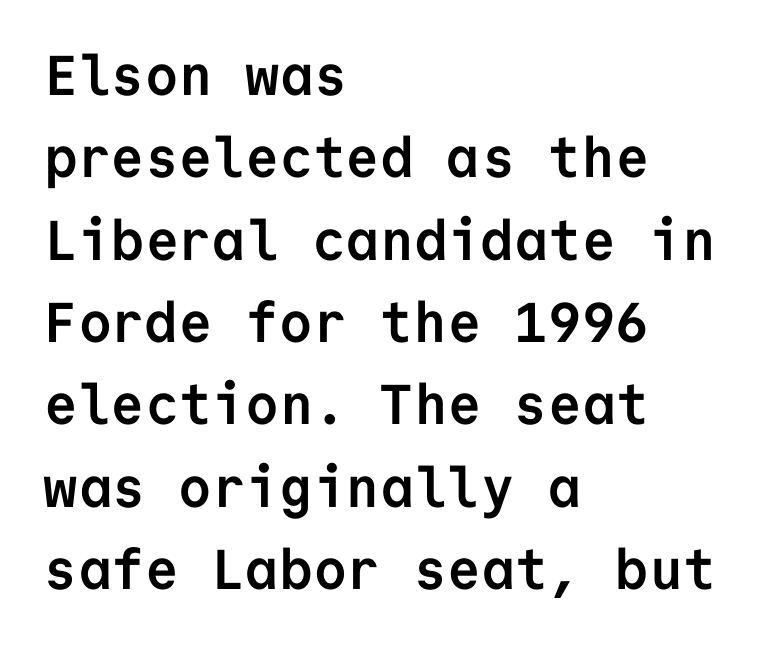
Q: Is the text bold? A: Yes.
Q: Is the text italic (slanted)? A: No, it is upright.
Q: Is the typeface a serif or a sans-serif typeface? A: Sans-serif.
Q: Is the text underlined? A: No.
Q: How is the paragraph aligned? A: Left-aligned.
Q: Is the spacing between letters normal or unusually wide? A: Normal.
Q: Is the spacing between lines tight, normal or loose? A: Normal.
Q: Width (condensed, normal, or wide)? A: Normal.
Q: Stroke contrast? A: Low.
Q: x-height? A: Medium.
Q: Monospaced? A: Yes.
